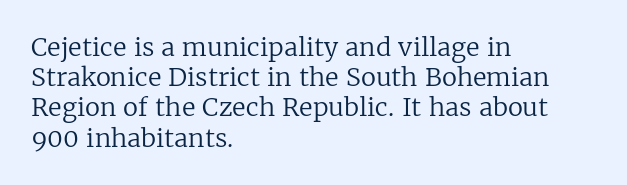
{"italic": "no", "bold": "no", "underline": "no", "align": "left", "line_spacing_ratio": 1.21, "letter_spacing": "normal", "letter_spacing_em": 0.0, "glyph_px": 25}
